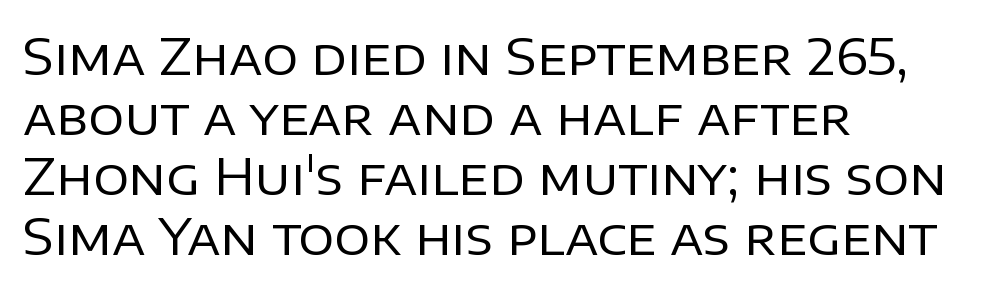
Unlike a traditional serif, this face leaves its strokes unadorned. Students, note that the glyphs here touch the page at normal intervals. One-word summary of the alignment: left. The rendering uses natural spacing where letterforms have individual widths. This rendering features lettering with no underline.
